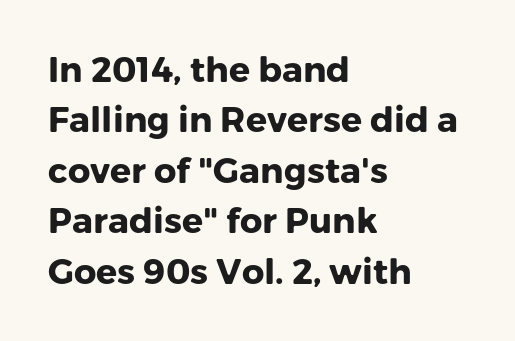
The image shows 35 px heavy sans-serif type, upright; set left-aligned, normal line spacing (1.44x), normal letter spacing, not underlined; low stroke contrast and a medium x-height.
